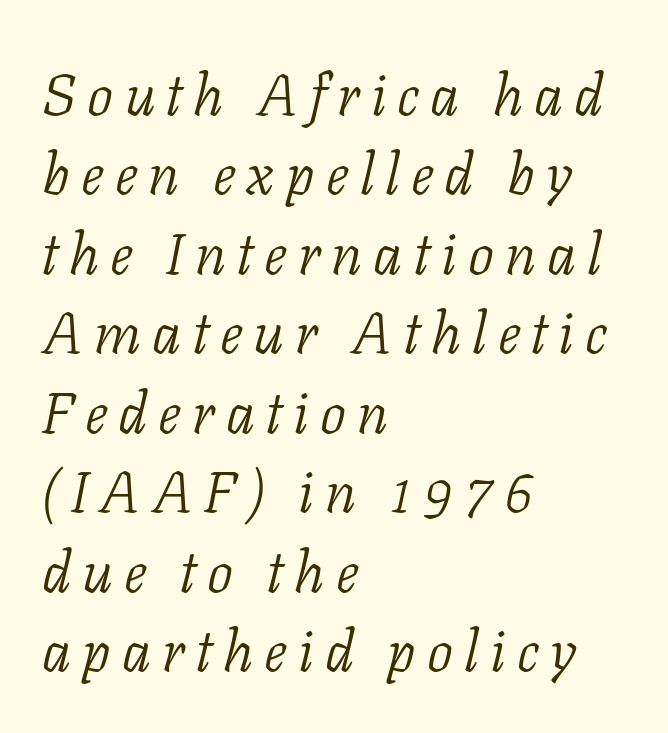
{"serif": "yes", "italic": "yes", "lean": "right", "slant_degrees": 11, "bold": "no", "weight": "light", "width": "normal", "stroke_contrast": "low", "x_height": "medium", "monospaced": "no", "underline": "no", "align": "left", "line_spacing": "normal", "line_spacing_ratio": 1.37, "glyph_px": 58}
